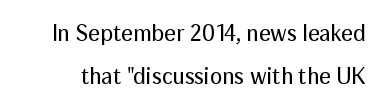
Q: Is the text bold? A: No.
Q: Is the text italic (slanted)? A: No, it is upright.
Q: Is the text underlined? A: No.
Q: Is the spacing between letters normal or unusually wide? A: Normal.
